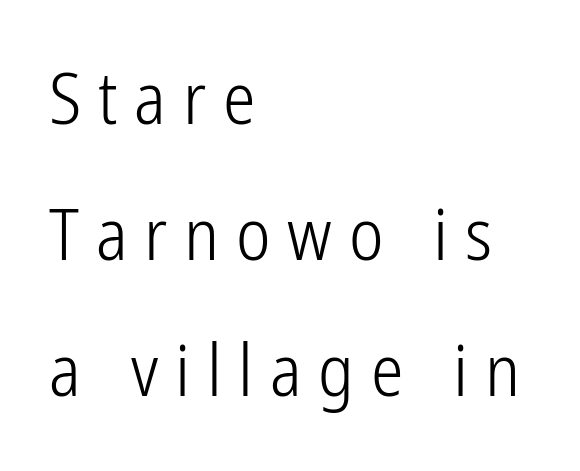
The image shows 73 px light, condensed sans-serif type, upright; set left-aligned, line spacing 1.86x, unusually wide letter spacing (+0.23 em), not underlined; low stroke contrast and a medium x-height.
